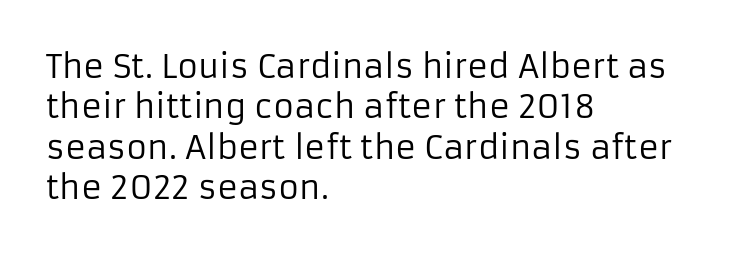
This is the regular roman posture of the typeface. Leading matches the norm, producing a regular column. Caption: multi-line text, flush left, ragged right. A typesetter would call this proportional, since set widths differ per character. Heaviness? Minimal to ordinary, like unemphasized prose.
